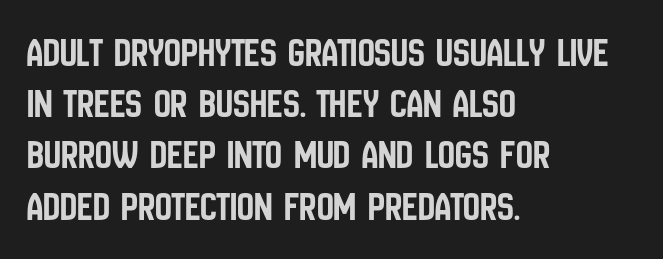
{"serif": "no", "italic": "no", "width": "condensed", "stroke_contrast": "low", "x_height": "large", "monospaced": "no", "underline": "no", "align": "left", "line_spacing_ratio": 1.22, "letter_spacing": "normal", "letter_spacing_em": 0.0, "glyph_px": 42}
